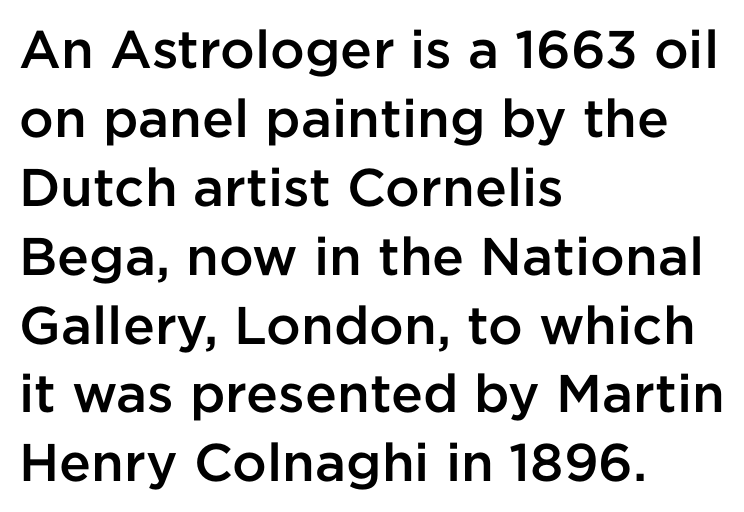
Q: Is the text bold? A: Semi-bold.
Q: Is the text italic (slanted)? A: No, it is upright.
Q: Is the typeface a serif or a sans-serif typeface? A: Sans-serif.
Q: Is the text underlined? A: No.
Q: How is the paragraph aligned? A: Left-aligned.
Q: Is the spacing between letters normal or unusually wide? A: Normal.
Q: Is the spacing between lines tight, normal or loose? A: Normal.
Q: Width (condensed, normal, or wide)? A: Normal.
Q: Stroke contrast? A: Low.
Q: x-height? A: Medium.
Q: Monospaced? A: No.
